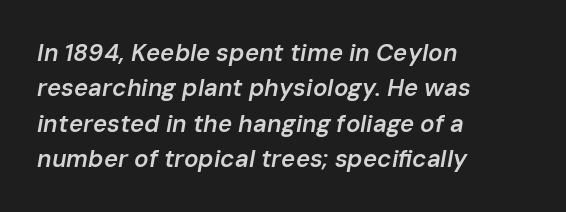
{"italic": "yes", "lean": "right", "slant_degrees": 10, "bold": "semi", "underline": "no", "align": "left", "line_spacing": "normal", "line_spacing_ratio": 1.47, "letter_spacing": "normal", "letter_spacing_em": 0.0, "glyph_px": 24}
